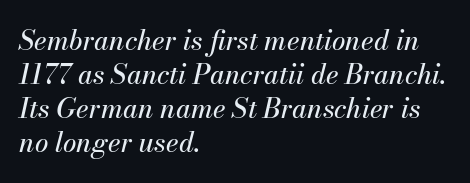
The gap between lines stays unmarked. The rendering uses a moderate line-height, typical for paragraphs. The axis of the letterforms is tilted away from vertical. Here the glyphs are tracked normally, forming tight word shapes. Line starts are locked; line ends wander.
